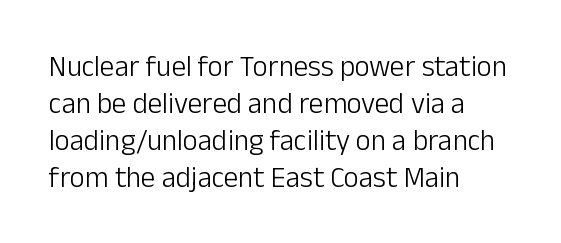
Q: Is the text bold? A: No.
Q: Is the text italic (slanted)? A: No, it is upright.
Q: Is the typeface a serif or a sans-serif typeface? A: Sans-serif.
Q: Is the text underlined? A: No.
Q: How is the paragraph aligned? A: Left-aligned.
Q: Is the spacing between letters normal or unusually wide? A: Normal.
Q: Is the spacing between lines tight, normal or loose? A: Normal.
Q: Width (condensed, normal, or wide)? A: Normal.
Q: Stroke contrast? A: Low.
Q: x-height? A: Medium.
Q: Monospaced? A: No.
